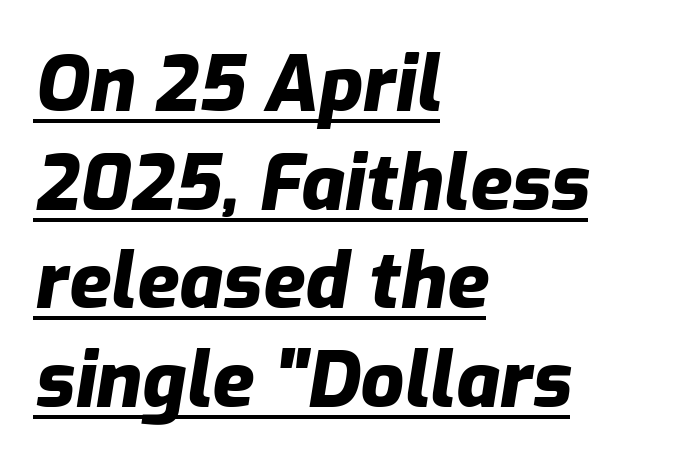
Honestly, the underline is the first thing you notice here. Notice how descenders clear the ascenders below comfortably — that's standard leading. The passage is arranged the way most books set body copy — flush left. Is the type slanted? Yes — the strokes lean at a clear angle.
